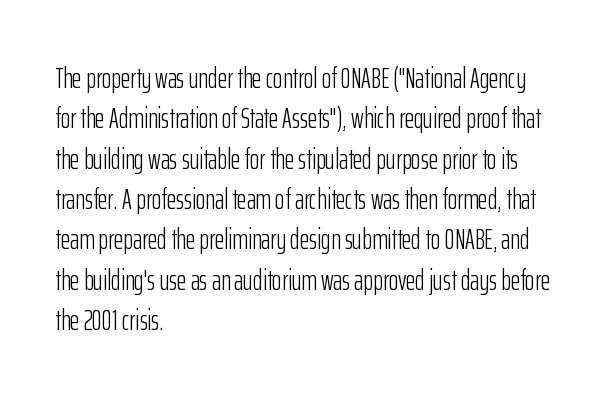
Q: Is the text bold? A: No.
Q: Is the text italic (slanted)? A: No, it is upright.
Q: Is the typeface a serif or a sans-serif typeface? A: Sans-serif.
Q: Is the text underlined? A: No.
Q: How is the paragraph aligned? A: Left-aligned.
Q: Is the spacing between letters normal or unusually wide? A: Normal.
Q: Is the spacing between lines tight, normal or loose? A: Normal.
Q: Width (condensed, normal, or wide)? A: Condensed.
Q: Stroke contrast? A: Low.
Q: x-height? A: Medium.
Q: Monospaced? A: No.
